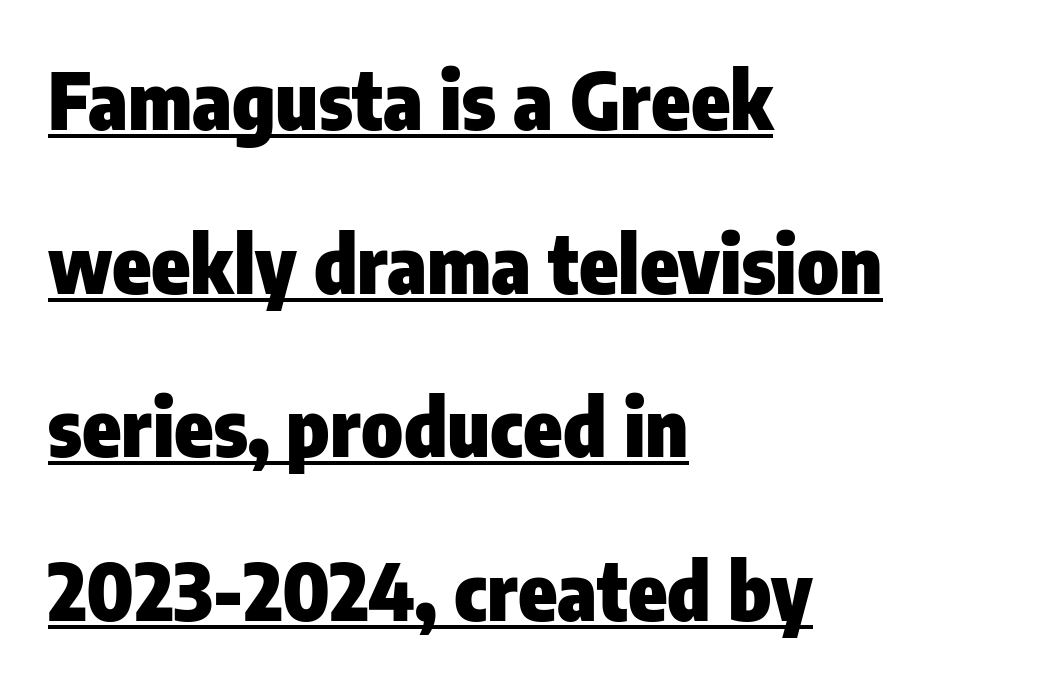
Words appear dense and cohesive because spacing is normal. Does the leading feel generous? Absolutely, it's lavish. The letters stand straight up with perfectly vertical stems. The type family on display is of the sans-serif kind.
